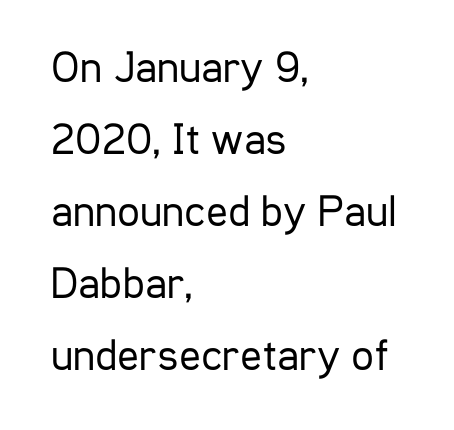
{"serif": "no", "italic": "no", "bold": "no", "weight": "regular", "width": "condensed", "stroke_contrast": "low", "x_height": "medium", "monospaced": "no", "underline": "no", "align": "left", "line_spacing": "normal", "line_spacing_ratio": 1.6, "letter_spacing": "normal", "letter_spacing_em": 0.0, "glyph_px": 45}
